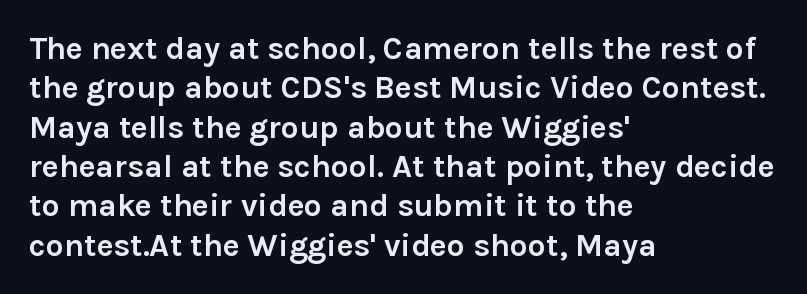
{"serif": "no", "italic": "no", "bold": "yes", "weight": "semibold", "width": "normal", "x_height": "medium", "monospaced": "no", "underline": "no", "align": "left", "line_spacing_ratio": 1.23, "letter_spacing": "normal", "letter_spacing_em": 0.0, "glyph_px": 32}
